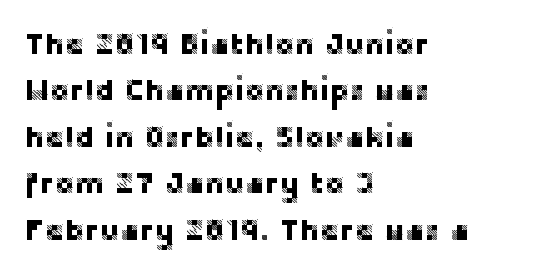
{"serif": "no", "italic": "no", "width": "normal", "stroke_contrast": "low", "x_height": "large", "monospaced": "no", "underline": "no", "align": "left", "line_spacing": "normal", "line_spacing_ratio": 1.55, "letter_spacing": "normal", "letter_spacing_em": 0.0, "glyph_px": 30}
